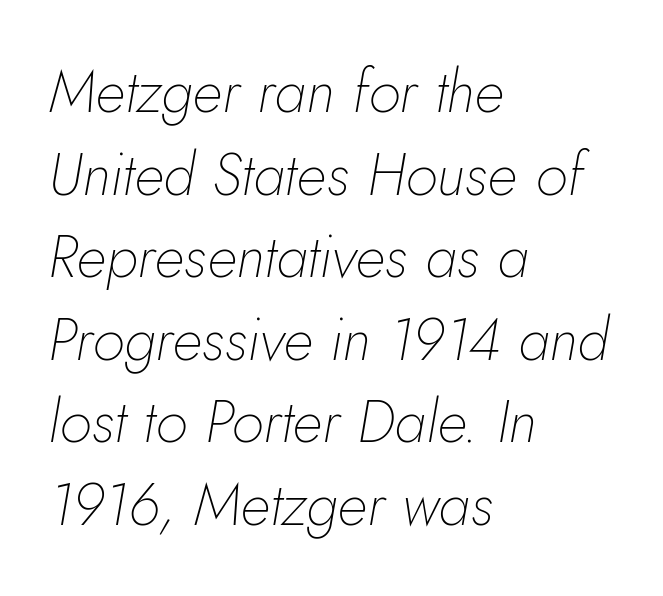
{"italic": "yes", "lean": "right", "slant_degrees": 5, "bold": "no", "weight": "thin", "width": "normal", "stroke_contrast": "low", "x_height": "small", "monospaced": "no", "underline": "no", "align": "left", "line_spacing": "normal", "line_spacing_ratio": 1.4, "letter_spacing": "normal", "letter_spacing_em": 0.0, "glyph_px": 59}
